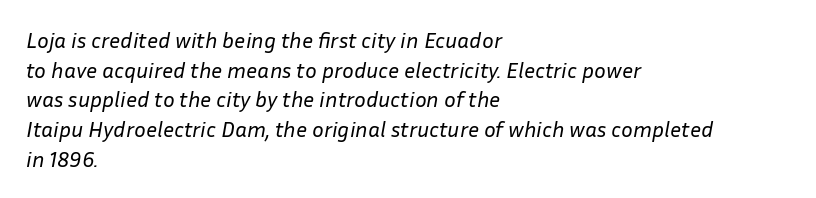
The image shows 22 px text type, italic (leaning right); set left-aligned, normal line spacing (1.35x), normal letter spacing, not underlined.
